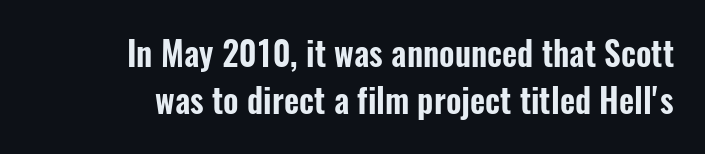
Check under the words: just untouched page. Caption: standard tracking, unaltered. Each letter keeps its own natural width here, so spacing adapts to shape. The typography opts for an upright posture over an oblique one.
